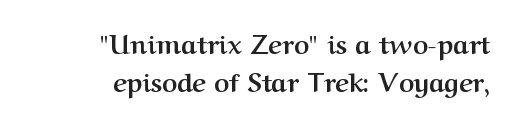
{"italic": "no", "bold": "yes", "underline": "no", "align": "right", "line_spacing": "normal", "line_spacing_ratio": 1.46, "letter_spacing": "normal", "letter_spacing_em": 0.0, "glyph_px": 26}
